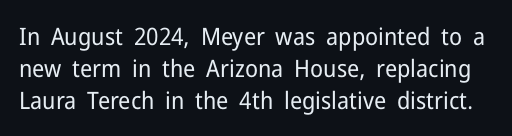
Each stroke keeps to a modest, everyday thickness or less. The lettering stays uniformly vertical, giving the passage a roman look. Vertically, the passage feels balanced, rows spaced as you'd expect. Only glyphs here, with clear space below each row. The line texture is even and compact thanks to regular tracking.
